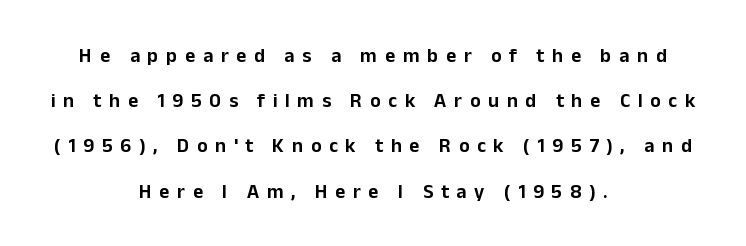
{"italic": "no", "underline": "no", "align": "center", "line_spacing": "loose", "line_spacing_ratio": 2.26, "letter_spacing": "wide", "letter_spacing_em": 0.38, "glyph_px": 20}
